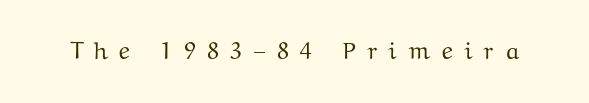
{"italic": "no", "underline": "no", "letter_spacing": "wide", "letter_spacing_em": 0.46, "glyph_px": 24}
